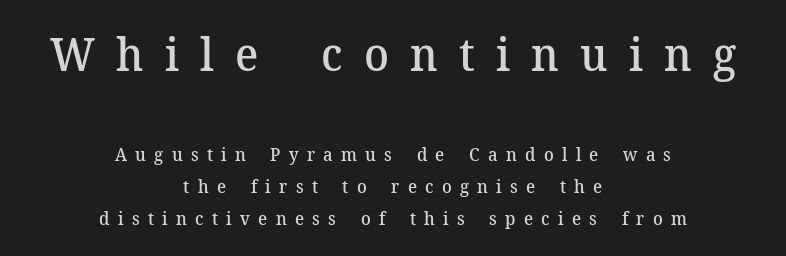
Of the two passages, the one on top uses the larger point size. A roman cut, with each character standing at attention. A centered setting, common on invitations and titles, is used for this passage. The glyphs in this specimen are seriffed. The rendering uses natural spacing where letterforms have individual widths.
